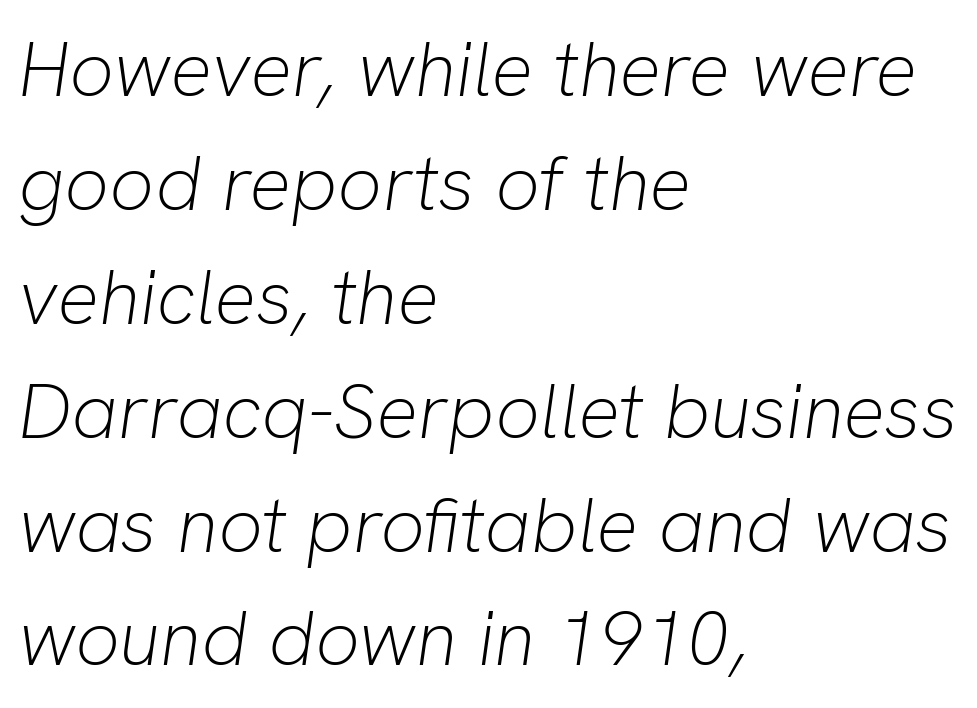
Q: Is the text bold? A: No.
Q: Is the text italic (slanted)? A: Yes, it leans right by about 8 degrees.
Q: Is the text underlined? A: No.
Q: How is the paragraph aligned? A: Left-aligned.
Q: Is the spacing between letters normal or unusually wide? A: Normal.
Q: Is the spacing between lines tight, normal or loose? A: Normal.
Q: Width (condensed, normal, or wide)? A: Normal.
Q: Stroke contrast? A: Low.
Q: x-height? A: Medium.
Q: Monospaced? A: No.
